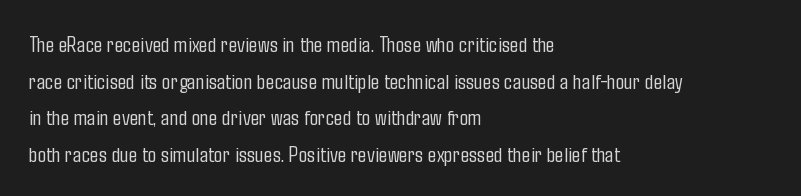
The image shows 23 px text type, upright; set left-aligned, normal line spacing (1.59x), normal letter spacing, not underlined.
